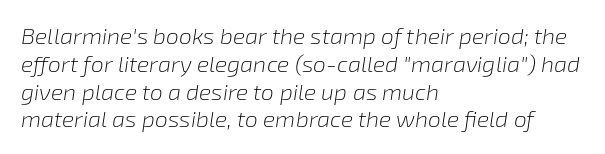
{"italic": "yes", "lean": "right", "slant_degrees": 8, "bold": "no", "underline": "no", "align": "left", "line_spacing_ratio": 1.21, "letter_spacing": "normal", "letter_spacing_em": 0.0, "glyph_px": 23}
